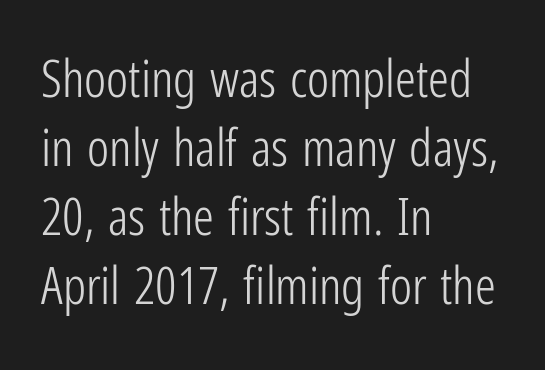
Q: Is the text bold? A: No.
Q: Is the text italic (slanted)? A: No, it is upright.
Q: Is the typeface a serif or a sans-serif typeface? A: Sans-serif.
Q: Is the text underlined? A: No.
Q: How is the paragraph aligned? A: Left-aligned.
Q: Is the spacing between letters normal or unusually wide? A: Normal.
Q: Is the spacing between lines tight, normal or loose? A: Normal.
Q: Width (condensed, normal, or wide)? A: Condensed.
Q: Stroke contrast? A: Low.
Q: x-height? A: Medium.
Q: Monospaced? A: No.
